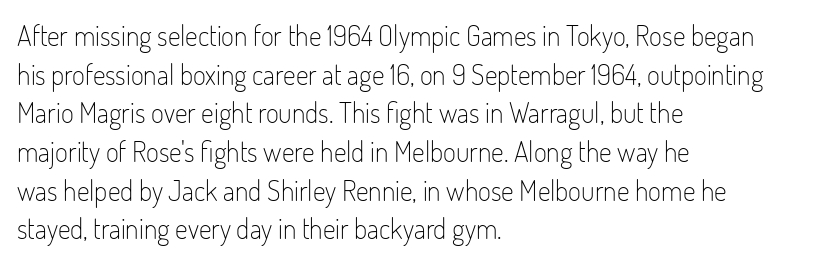
The image shows 28 px light, condensed sans-serif type, upright; set left-aligned, normal line spacing (1.38x), normal letter spacing, not underlined; low stroke contrast and a small x-height.
